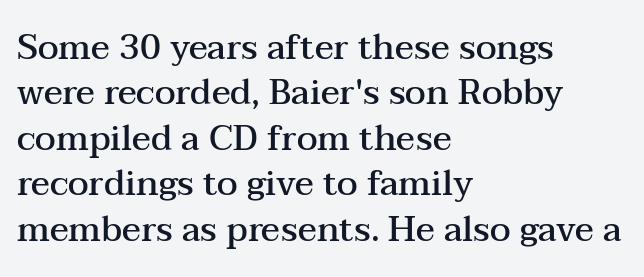
Q: Is the text bold? A: Semi-bold.
Q: Is the text italic (slanted)? A: No, it is upright.
Q: Is the typeface a serif or a sans-serif typeface? A: Serif.
Q: Is the text underlined? A: No.
Q: How is the paragraph aligned? A: Left-aligned.
Q: Is the spacing between letters normal or unusually wide? A: Normal.
Q: Is the spacing between lines tight, normal or loose? A: Normal.
Q: Width (condensed, normal, or wide)? A: Wide.
Q: Stroke contrast? A: Medium.
Q: x-height? A: Medium.
Q: Monospaced? A: No.
